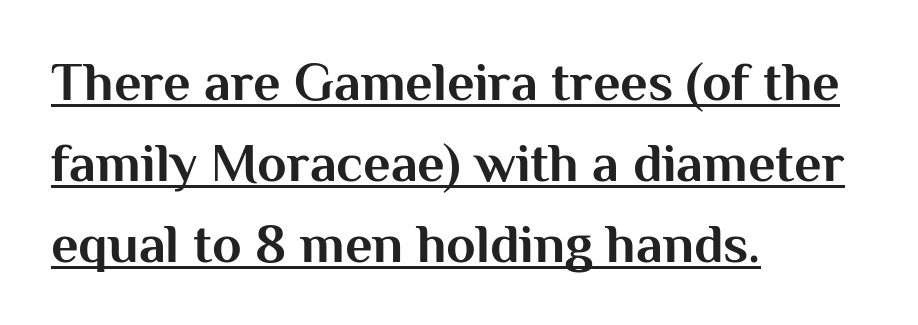
{"serif": "no", "italic": "no", "bold": "yes", "weight": "bold", "width": "normal", "stroke_contrast": "medium", "x_height": "medium", "monospaced": "no", "underline": "yes", "align": "left", "line_spacing": "normal", "line_spacing_ratio": 1.5, "letter_spacing": "normal", "letter_spacing_em": 0.0, "glyph_px": 54}
